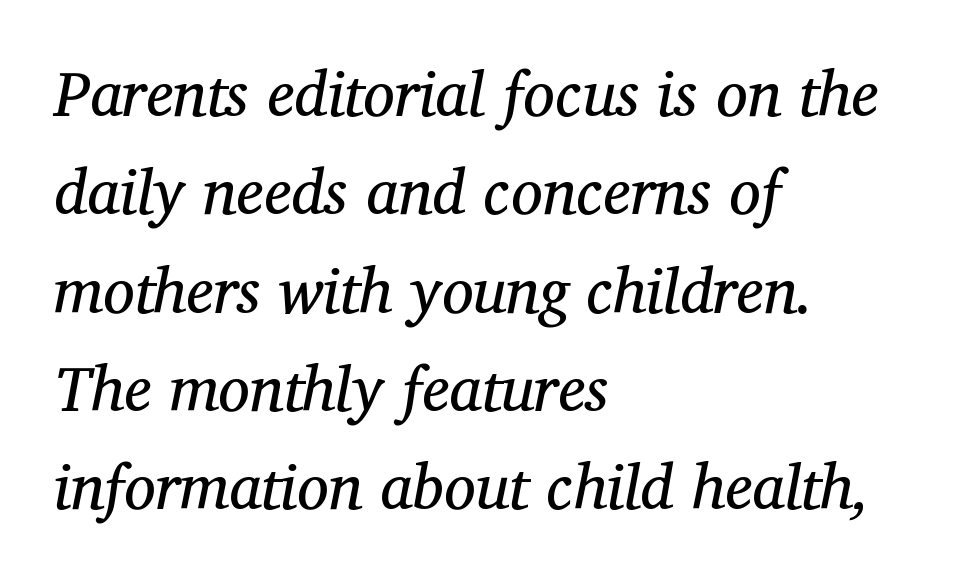
{"serif": "yes", "italic": "yes", "lean": "right", "slant_degrees": 12, "bold": "no", "weight": "regular", "width": "normal", "stroke_contrast": "medium", "x_height": "medium", "monospaced": "no", "underline": "no", "align": "left", "line_spacing": "normal", "line_spacing_ratio": 1.56, "letter_spacing": "normal", "letter_spacing_em": 0.0, "glyph_px": 63}
